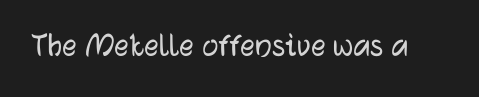
{"serif": "no", "italic": "no", "width": "normal", "stroke_contrast": "low", "x_height": "medium", "monospaced": "no", "underline": "no", "letter_spacing": "normal", "letter_spacing_em": 0.0, "glyph_px": 36}
